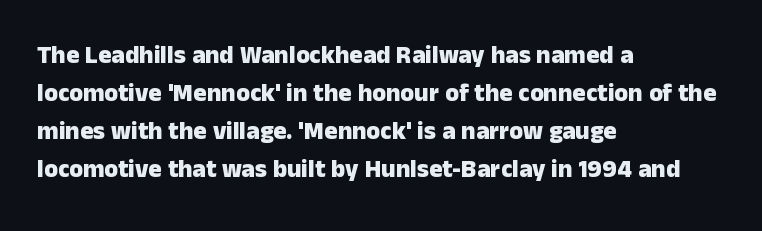
Q: Is the text bold? A: Yes.
Q: Is the text italic (slanted)? A: No, it is upright.
Q: Is the text underlined? A: No.
Q: How is the paragraph aligned? A: Left-aligned.
Q: Is the spacing between letters normal or unusually wide? A: Normal.
Q: Is the spacing between lines tight, normal or loose? A: Normal.
